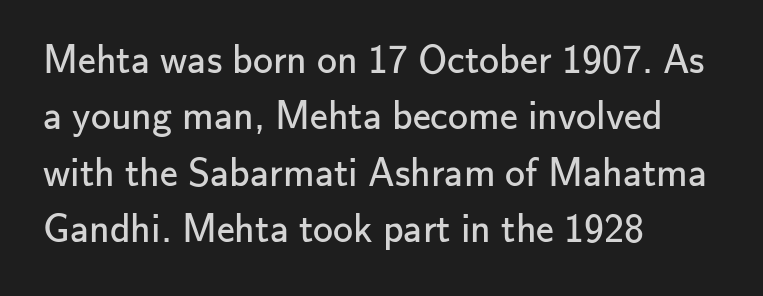
{"serif": "no", "italic": "no", "bold": "no", "weight": "regular", "width": "normal", "stroke_contrast": "low", "x_height": "small", "monospaced": "no", "underline": "no", "align": "left", "line_spacing": "normal", "line_spacing_ratio": 1.41, "letter_spacing": "normal", "letter_spacing_em": 0.0, "glyph_px": 40}
